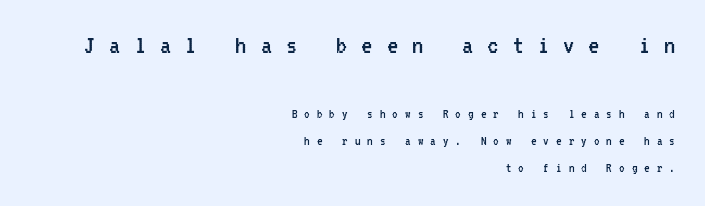
Only glyphs here, with clear space below each row. Typesetter's note — upper block bumped up in size, lower block left smaller. These lines have a slow, spaced-out rhythm from letter to letter. Is there much room between lines? Yes — plenty of vertical air separates them. Summary of weight: not heavy and not bold. The paragraph has a hard right edge and a soft left edge.
